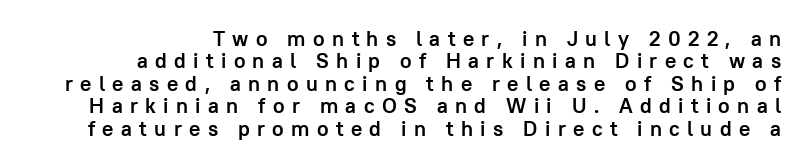
Q: Is the text bold? A: Yes.
Q: Is the text italic (slanted)? A: No, it is upright.
Q: Is the text underlined? A: No.
Q: Is the spacing between letters normal or unusually wide? A: Unusually wide.
Q: Is the spacing between lines tight, normal or loose? A: Tight.
